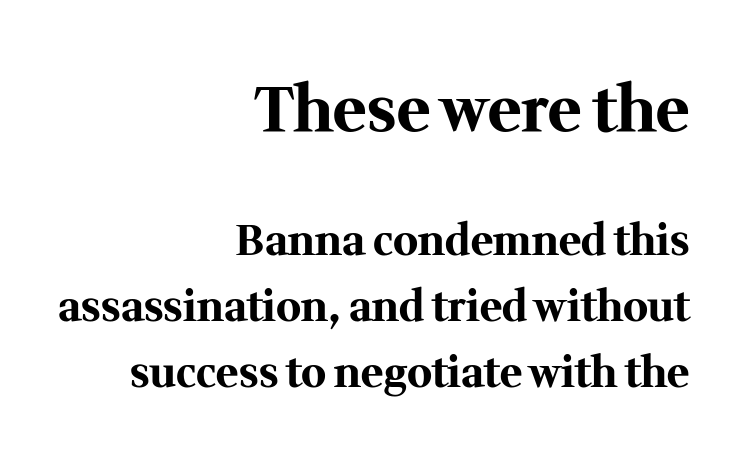
The image shows 63 px bold serif type, upright; set right-aligned, normal line spacing (1.57x), normal letter spacing, not underlined; the first (top) block is 1.5x larger; medium stroke contrast and a medium x-height.
